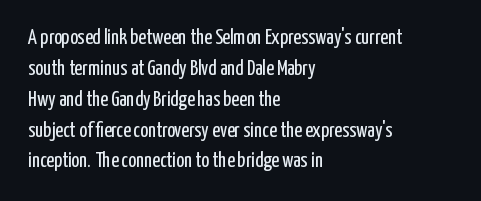
{"italic": "no", "bold": "no", "underline": "no", "align": "left", "line_spacing": "normal", "line_spacing_ratio": 1.47, "letter_spacing": "normal", "letter_spacing_em": 0.0, "glyph_px": 21}
